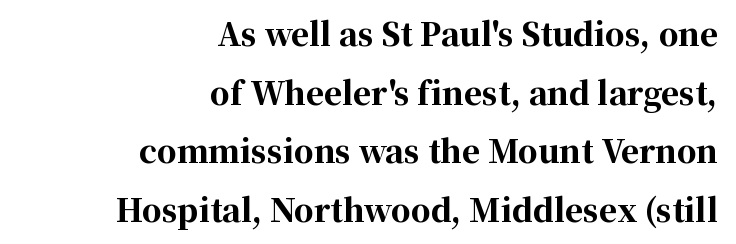
Q: Is the text bold? A: Yes.
Q: Is the text italic (slanted)? A: No, it is upright.
Q: Is the typeface a serif or a sans-serif typeface? A: Serif.
Q: Is the text underlined? A: No.
Q: How is the paragraph aligned? A: Right-aligned.
Q: Is the spacing between letters normal or unusually wide? A: Normal.
Q: Width (condensed, normal, or wide)? A: Normal.
Q: Stroke contrast? A: High.
Q: x-height? A: Medium.
Q: Monospaced? A: No.
